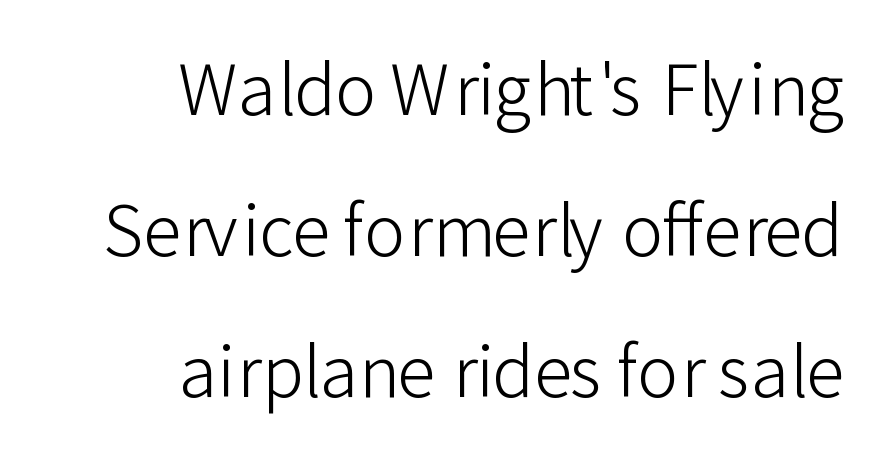
{"serif": "no", "italic": "no", "bold": "no", "weight": "light", "width": "normal", "stroke_contrast": "low", "x_height": "medium", "monospaced": "no", "underline": "no", "align": "right", "line_spacing": "loose", "line_spacing_ratio": 2.04, "letter_spacing": "normal", "letter_spacing_em": 0.0, "glyph_px": 69}
